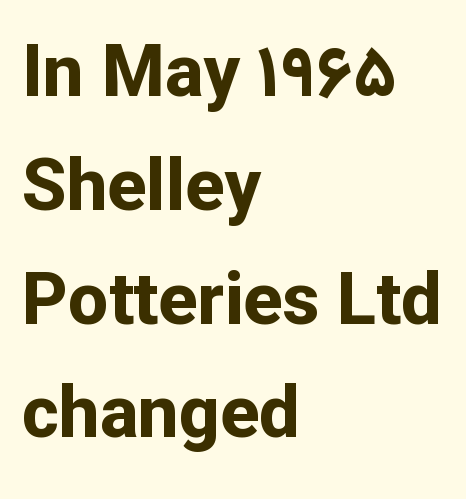
Q: Is the text bold? A: Yes.
Q: Is the text italic (slanted)? A: No, it is upright.
Q: Is the typeface a serif or a sans-serif typeface? A: Sans-serif.
Q: Is the text underlined? A: No.
Q: How is the paragraph aligned? A: Left-aligned.
Q: Is the spacing between letters normal or unusually wide? A: Normal.
Q: Is the spacing between lines tight, normal or loose? A: Normal.
Q: Width (condensed, normal, or wide)? A: Normal.
Q: Stroke contrast? A: Low.
Q: x-height? A: Medium.
Q: Monospaced? A: No.
